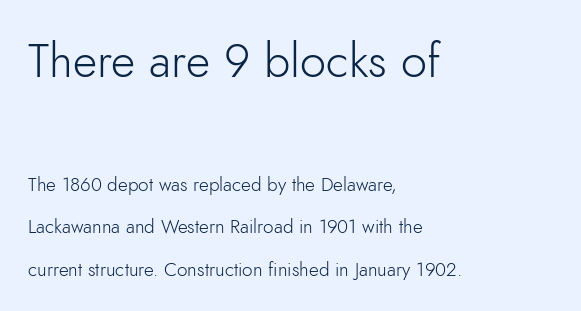
Q: Is the text bold? A: No.
Q: Is the text italic (slanted)? A: No, it is upright.
Q: Is the typeface a serif or a sans-serif typeface? A: Sans-serif.
Q: Is the text underlined? A: No.
Q: How is the paragraph aligned? A: Left-aligned.
Q: Is the spacing between letters normal or unusually wide? A: Normal.
Q: Is the spacing between lines tight, normal or loose? A: Loose.
Q: Which block of text is set in a larger size, the first (top) or the second (bottom)? A: The first (top) one.
Q: Width (condensed, normal, or wide)? A: Normal.
Q: Stroke contrast? A: Low.
Q: x-height? A: Small.
Q: Monospaced? A: No.
